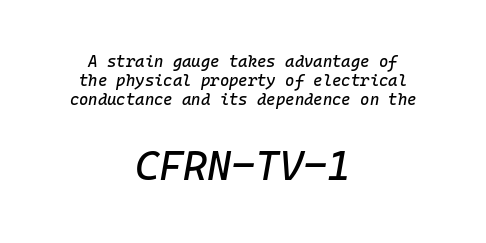
The image shows 41 px text type, italic (leaning right), monospaced; set centered, line spacing 1.18x, normal letter spacing, not underlined; the second (bottom) block is 2.56x larger; low stroke contrast and a medium x-height.
